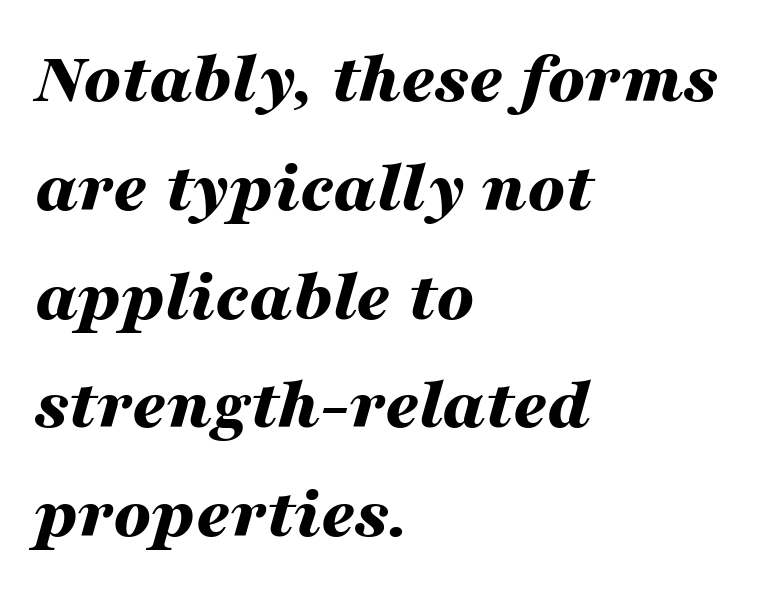
Q: Is the text bold? A: Yes.
Q: Is the text italic (slanted)? A: Yes, it leans right by about 16 degrees.
Q: Is the text underlined? A: No.
Q: How is the paragraph aligned? A: Left-aligned.
Q: Is the spacing between letters normal or unusually wide? A: Normal.
Q: Is the spacing between lines tight, normal or loose? A: Normal.
Q: Width (condensed, normal, or wide)? A: Wide.
Q: Stroke contrast? A: Medium.
Q: x-height? A: Medium.
Q: Monospaced? A: No.
